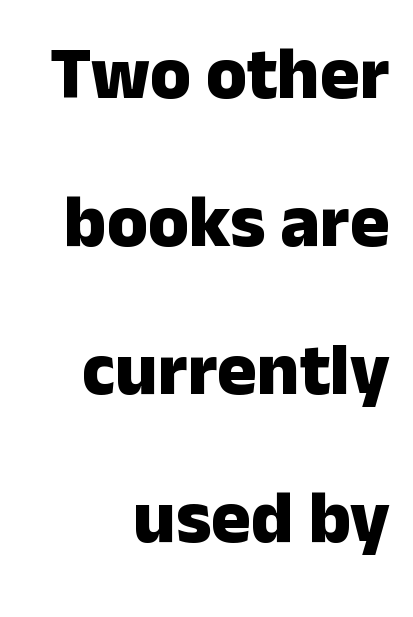
Q: Is the text bold? A: Yes.
Q: Is the text italic (slanted)? A: No, it is upright.
Q: Is the typeface a serif or a sans-serif typeface? A: Sans-serif.
Q: Is the text underlined? A: No.
Q: How is the paragraph aligned? A: Right-aligned.
Q: Is the spacing between letters normal or unusually wide? A: Normal.
Q: Is the spacing between lines tight, normal or loose? A: Loose.
Q: Width (condensed, normal, or wide)? A: Normal.
Q: Stroke contrast? A: Low.
Q: x-height? A: Medium.
Q: Monospaced? A: No.
